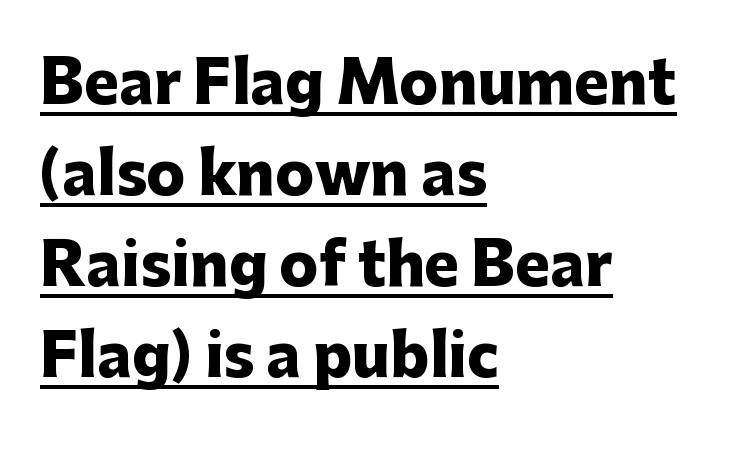
Q: Is the text bold? A: Yes.
Q: Is the text italic (slanted)? A: No, it is upright.
Q: Is the typeface a serif or a sans-serif typeface? A: Sans-serif.
Q: Is the text underlined? A: Yes.
Q: How is the paragraph aligned? A: Left-aligned.
Q: Is the spacing between letters normal or unusually wide? A: Normal.
Q: Is the spacing between lines tight, normal or loose? A: Normal.
Q: Width (condensed, normal, or wide)? A: Normal.
Q: Stroke contrast? A: Low.
Q: x-height? A: Medium.
Q: Monospaced? A: No.
